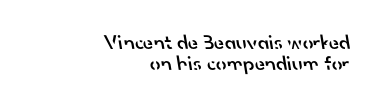
Q: Is the text bold? A: Semi-bold.
Q: Is the text underlined? A: No.
Q: How is the paragraph aligned? A: Right-aligned.
Q: Is the spacing between letters normal or unusually wide? A: Normal.
Q: Is the spacing between lines tight, normal or loose? A: Tight.
